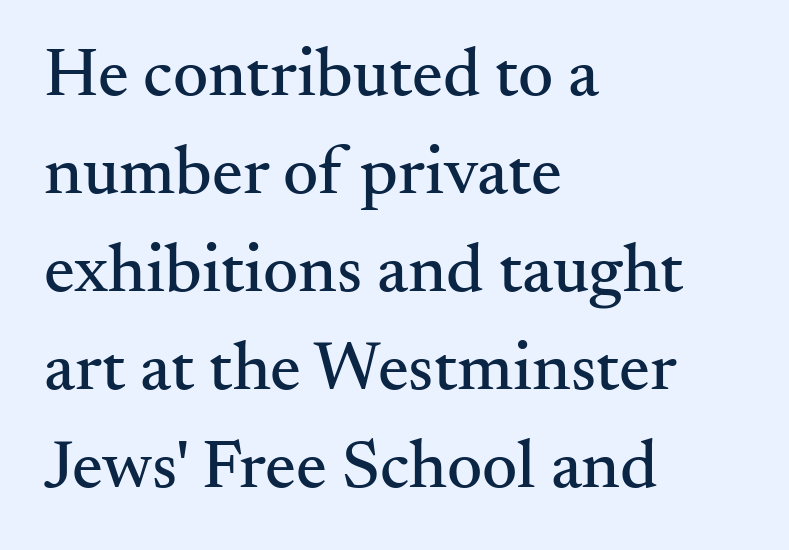
These lines stack with their left ends in a neat column. Inter-character spacing is left at the font's built-in metrics. Is there any slant? The stems are plumb. Do the characters align in a grid? No, the font is proportional.
